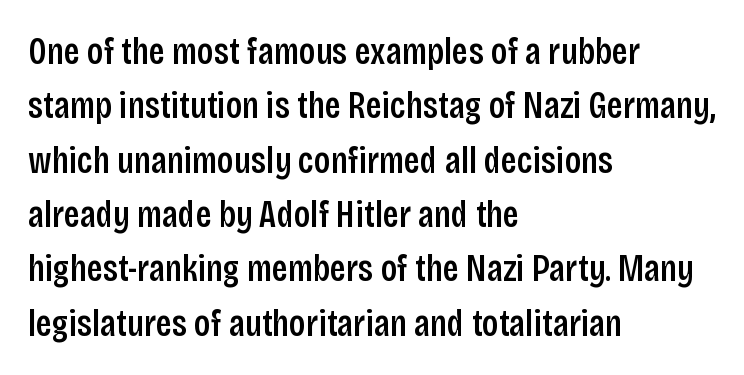
Q: Is the text bold? A: Semi-bold.
Q: Is the text italic (slanted)? A: No, it is upright.
Q: Is the typeface a serif or a sans-serif typeface? A: Sans-serif.
Q: Is the text underlined? A: No.
Q: How is the paragraph aligned? A: Left-aligned.
Q: Is the spacing between letters normal or unusually wide? A: Normal.
Q: Is the spacing between lines tight, normal or loose? A: Normal.
Q: Width (condensed, normal, or wide)? A: Condensed.
Q: Stroke contrast? A: Low.
Q: x-height? A: Large.
Q: Monospaced? A: No.
